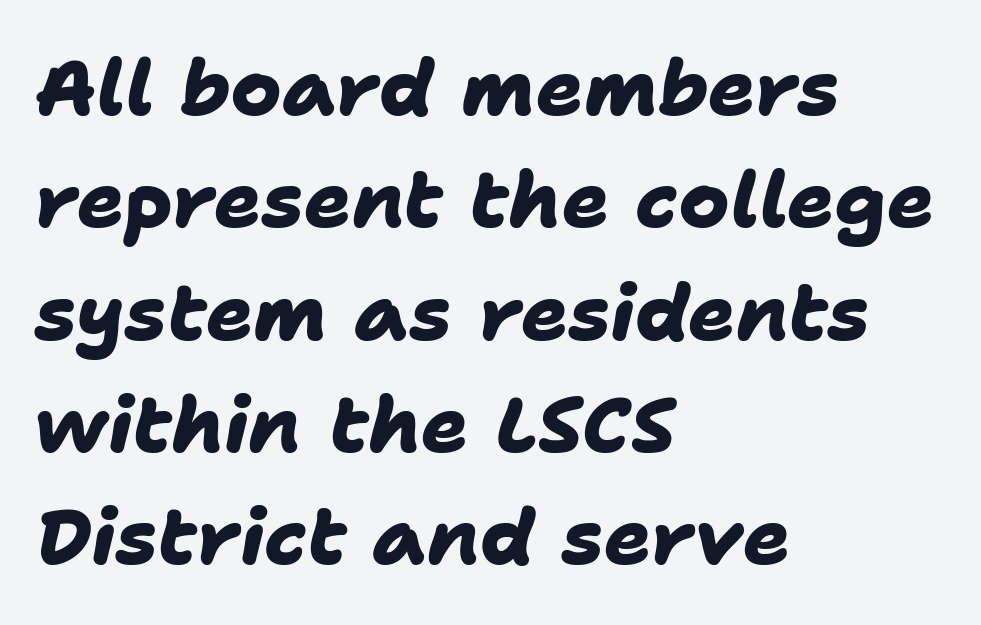
The typeface chosen for these lines omits serifs. Does the weight exceed regular? Yes, all the way to bold. Here the glyphs are tracked normally, forming tight word shapes. Each line starts at the same left margin while the right side varies. The gap between lines stays unmarked.
